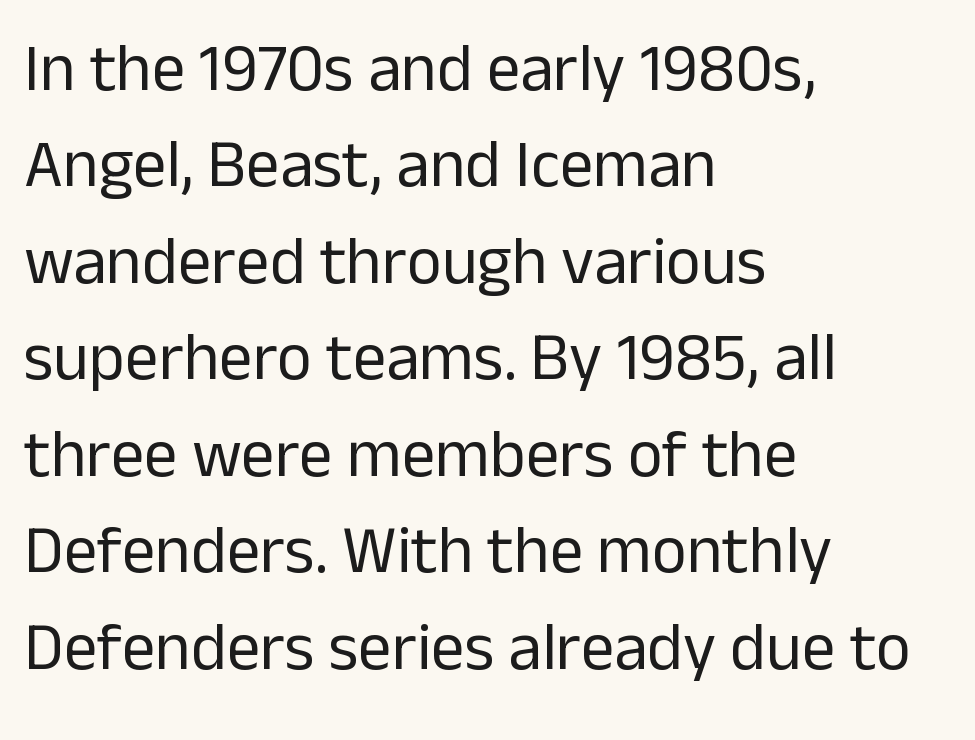
Character widths vary here, with narrow letters taking less room than wide ones. Letter spacing: default. Notice how descenders clear the ascenders below comfortably — that's standard leading. This sample is left-justified, so line endings fall wherever the words run out. The strokes carry an ordinary text weight at most.
